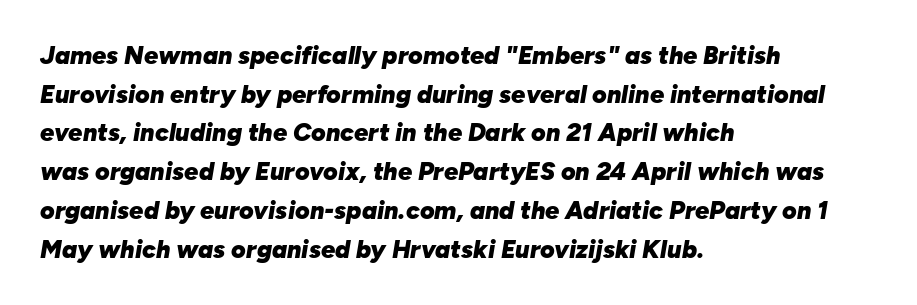
{"italic": "yes", "lean": "right", "slant_degrees": 10, "bold": "yes", "underline": "no", "align": "left", "line_spacing": "normal", "line_spacing_ratio": 1.55, "letter_spacing": "normal", "letter_spacing_em": 0.0, "glyph_px": 25}
